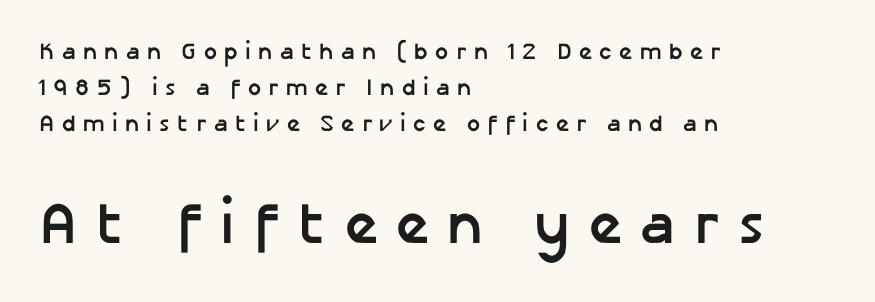
Block two is the big one; block one sits smaller above it. Letterform terminals end flat and unadorned throughout the passage. You could not count columns in this text — the font is proportionally spaced. The font's upright variant was chosen for this text.
